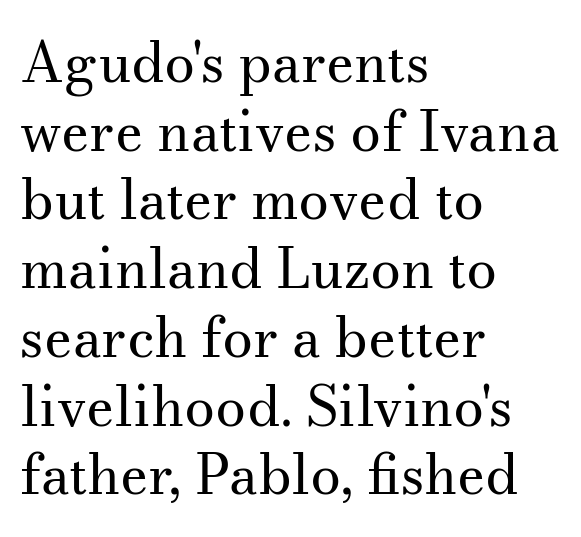
The image shows 55 px regular-weight serif type, upright; set left-aligned, normal line spacing (1.25x), normal letter spacing, not underlined; medium stroke contrast and a small x-height.
